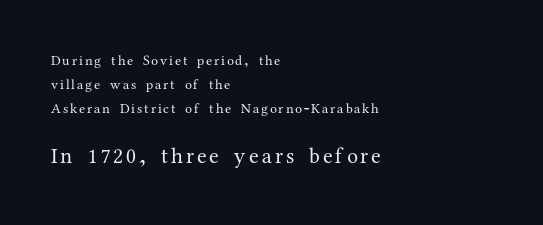
Q: Is the text bold? A: No.
Q: Is the text italic (slanted)? A: No, it is upright.
Q: Is the text underlined? A: No.
Q: How is the paragraph aligned? A: Left-aligned.
Q: Which block of text is set in a larger size, the first (top) or the second (bottom)? A: The second (bottom) one.
